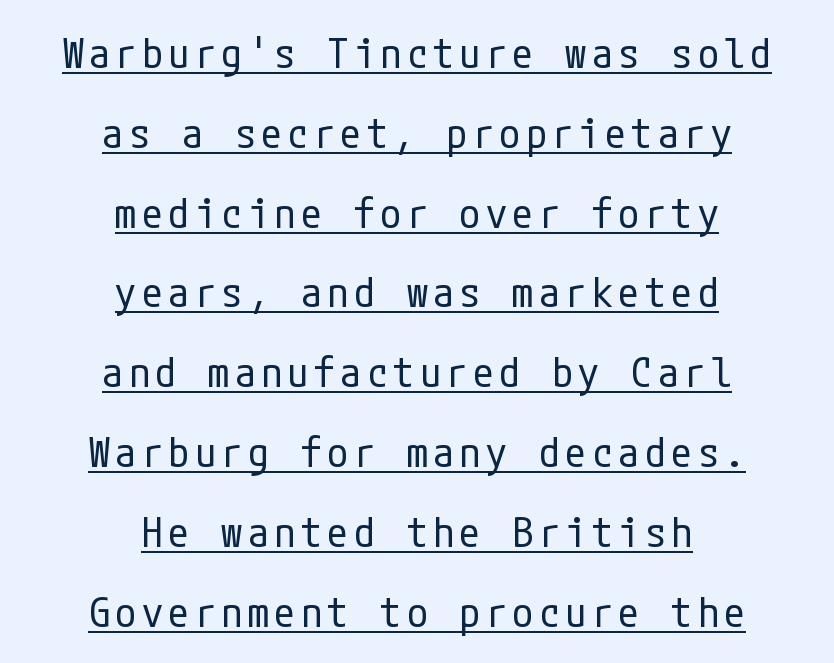
The image shows 42 px regular-weight, condensed sans-serif type, upright; set centered, loose line spacing (1.9x), underlined; low stroke contrast and a medium x-height.
